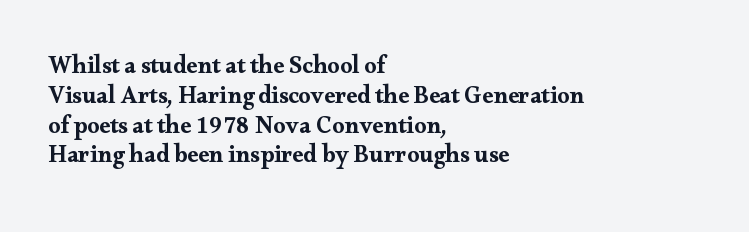
This sample uses an upright cut, with every glyph sitting square on the baseline. The space beneath each line is pristine and unruled. Short note: letters normally spaced. A classic flush-left, rag-right setting is used for this passage.
